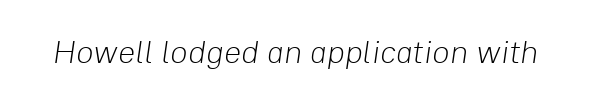
The image shows 32 px light type, italic (leaning right); set normal letter spacing, not underlined; low stroke contrast and a medium x-height.
